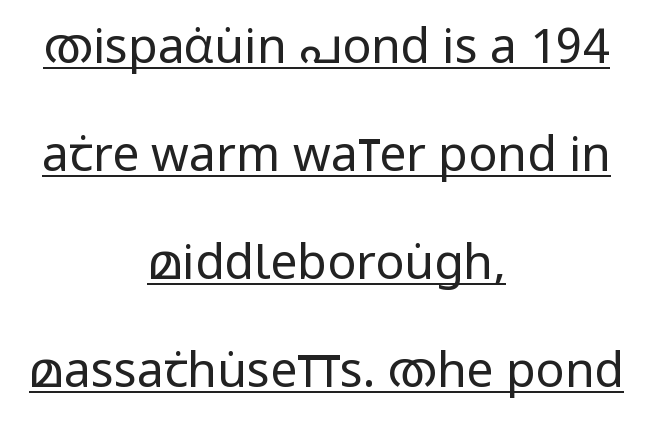
{"serif": "no", "italic": "no", "bold": "no", "weight": "regular", "width": "condensed", "stroke_contrast": "low", "x_height": "large", "monospaced": "no", "underline": "yes", "align": "center", "line_spacing": "loose", "line_spacing_ratio": 2.25, "letter_spacing": "normal", "letter_spacing_em": 0.0, "glyph_px": 48}
